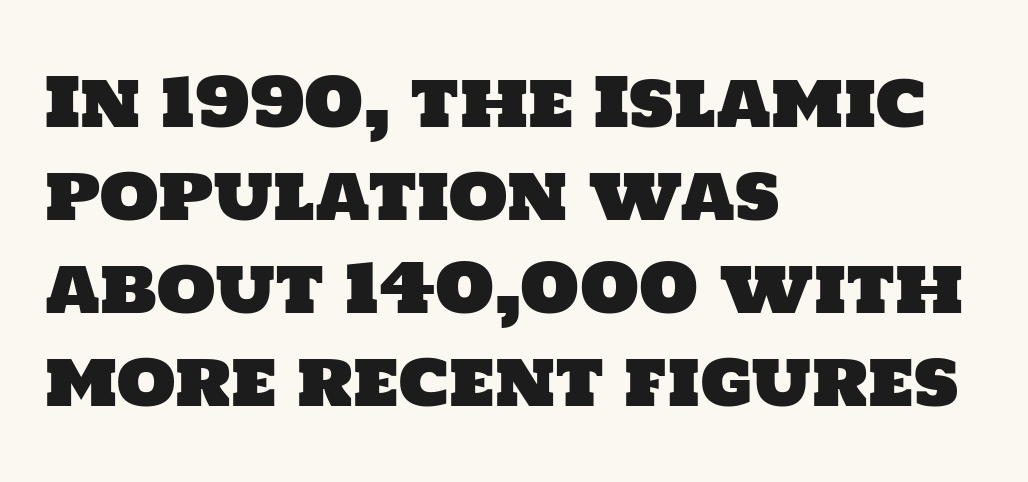
{"serif": "no", "width": "normal", "stroke_contrast": "low", "x_height": "large", "monospaced": "no", "underline": "no", "align": "left", "line_spacing": "normal", "line_spacing_ratio": 1.37, "letter_spacing": "normal", "letter_spacing_em": 0.0, "glyph_px": 68}
